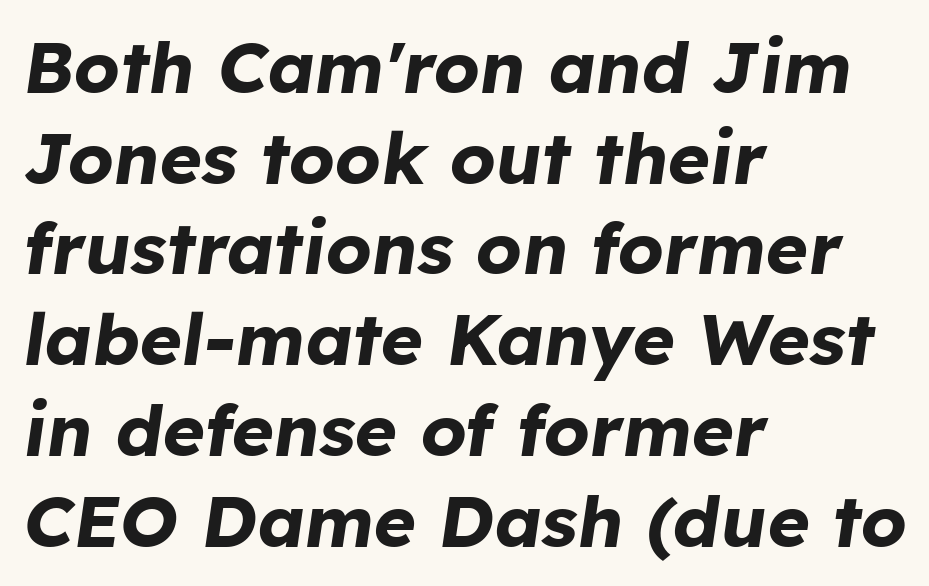
The image shows 72 px bold type, italic (leaning right); set left-aligned, normal line spacing (1.26x), normal letter spacing, not underlined; low stroke contrast and a medium x-height.
